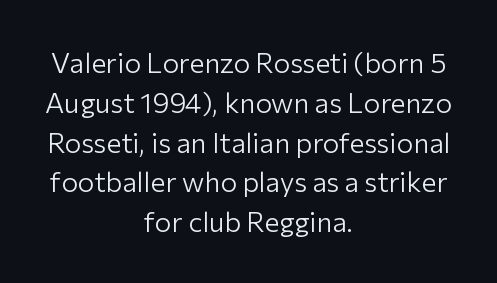
Both edges are ragged and mirror each other, which tells us the setting is centered. This reads as an unemphasized weight, regular at the heaviest. Each new line begins a customary step beneath the previous one. Nothing sits at the stroke ends, so this counts as sans-serif. The space beneath each line is pristine and unruled.
